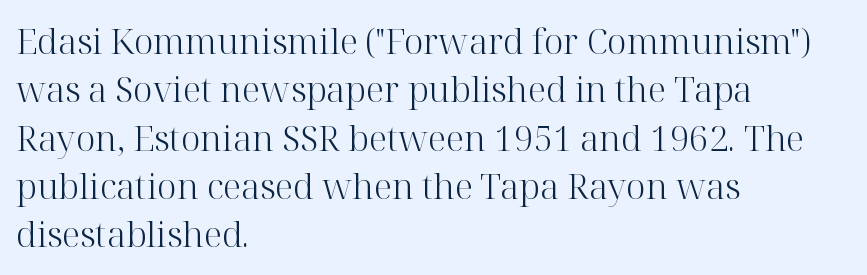
Q: Is the text bold? A: No.
Q: Is the text italic (slanted)? A: No, it is upright.
Q: Is the typeface a serif or a sans-serif typeface? A: Serif.
Q: Is the text underlined? A: No.
Q: How is the paragraph aligned? A: Left-aligned.
Q: Is the spacing between letters normal or unusually wide? A: Normal.
Q: Is the spacing between lines tight, normal or loose? A: Normal.
Q: Width (condensed, normal, or wide)? A: Normal.
Q: Stroke contrast? A: High.
Q: x-height? A: Medium.
Q: Monospaced? A: No.
